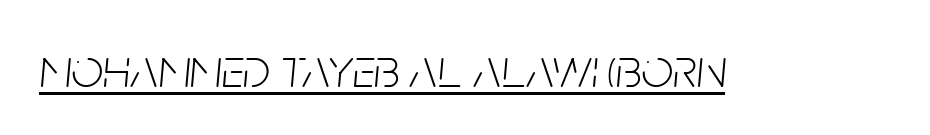
You could not count columns in this text — the font is proportionally spaced. Does extra space separate the letters? No, they use regular spacing. The words here are underlined. Would a proofreader flag this as italicized? Yes. On a weight scale, this lands at 450 or below.
